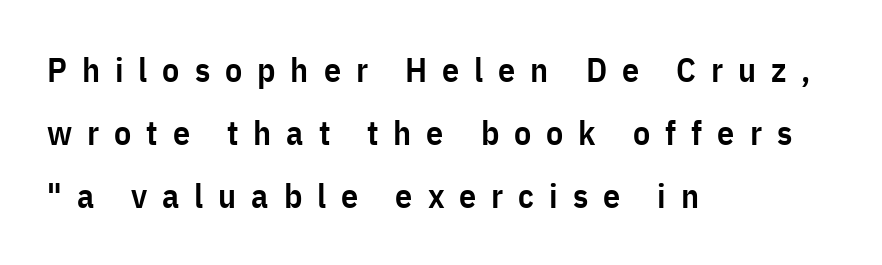
A somewhat darkened texture: the type is semibold rather than bold. No word sits above an underline. Varying glyph widths throughout — classic text-font behaviour. The ragged edge is on the right, which tells us the setting is flush left. The letters are spread apart with noticeably loose tracking. The lettering holds an erect, upright posture throughout.
